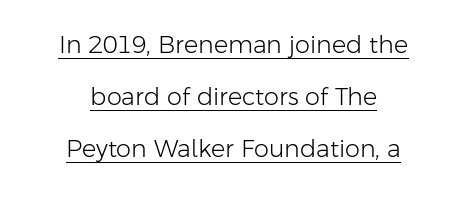
The image shows 24 px text type, upright; set centered, loose line spacing (2.17x), normal letter spacing, underlined.
